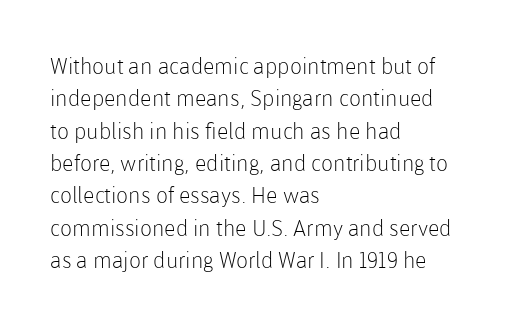
{"italic": "no", "bold": "no", "underline": "no", "align": "left", "line_spacing": "normal", "line_spacing_ratio": 1.47, "letter_spacing": "normal", "letter_spacing_em": 0.0, "glyph_px": 22}
